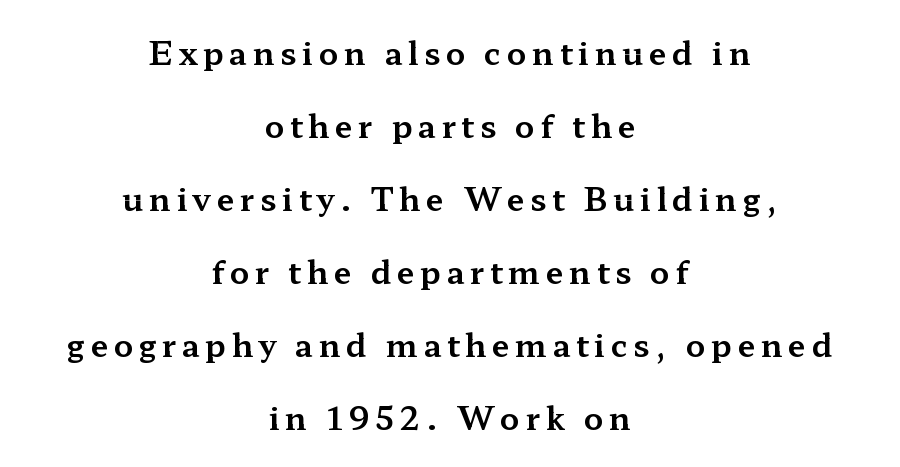
Vertical strokes here are truly vertical. Reading down the column, the eye jumps a long way to each next line. These lines are rendered in a variable-pitch font. Unmarked baselines from the first word to the last. The rendering shows small feet on the letterforms — a serif design.
